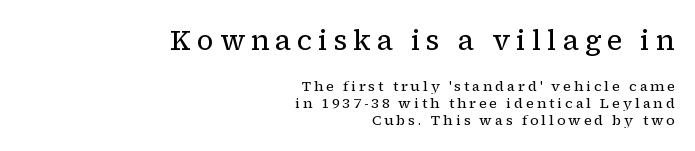
{"serif": "yes", "italic": "no", "bold": "no", "weight": "regular", "width": "normal", "stroke_contrast": "low", "x_height": "medium", "monospaced": "no", "underline": "no", "align": "right", "line_spacing_ratio": 1.21, "letter_spacing": "wide", "letter_spacing_em": 0.2, "larger_block": "first", "size_ratio": 2.0, "glyph_px": 28}
